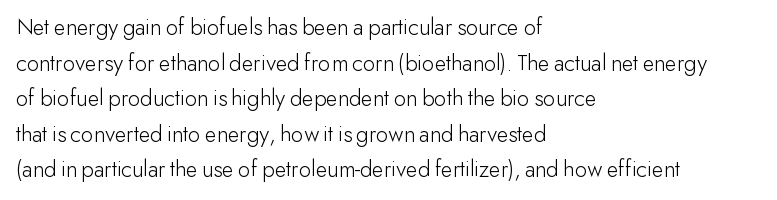
No italicization has been applied; the sample stays upright. Each line starts at the same left margin while the right side varies. Weight: regular or lighter. Compared with typical paragraphs, the rows here are spaced about the same. No extra tracking has been applied to these lines. Any mark beneath the type? The region is blank.
